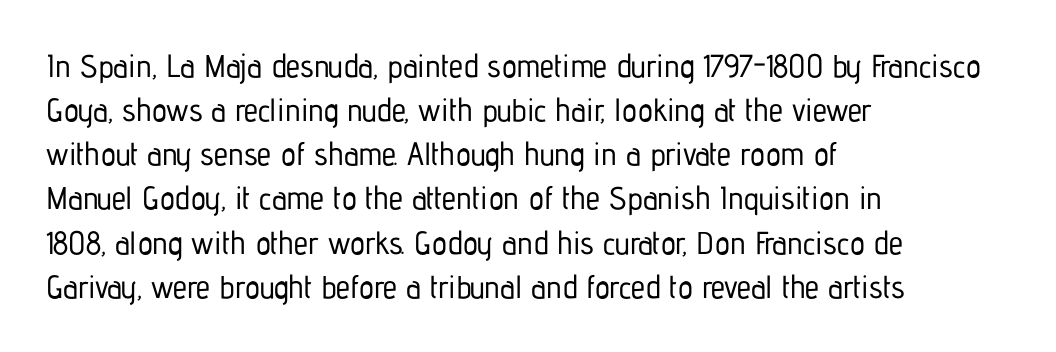
The image shows 32 px condensed sans-serif type, upright; set left-aligned, normal line spacing (1.38x), normal letter spacing, not underlined; low stroke contrast and a medium x-height.
